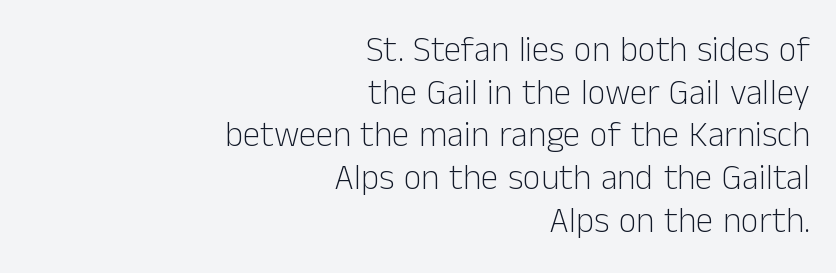
{"serif": "no", "italic": "no", "bold": "no", "weight": "light", "width": "normal", "stroke_contrast": "low", "x_height": "medium", "monospaced": "no", "underline": "no", "align": "right", "line_spacing_ratio": 1.22, "letter_spacing": "normal", "letter_spacing_em": 0.0, "glyph_px": 35}
